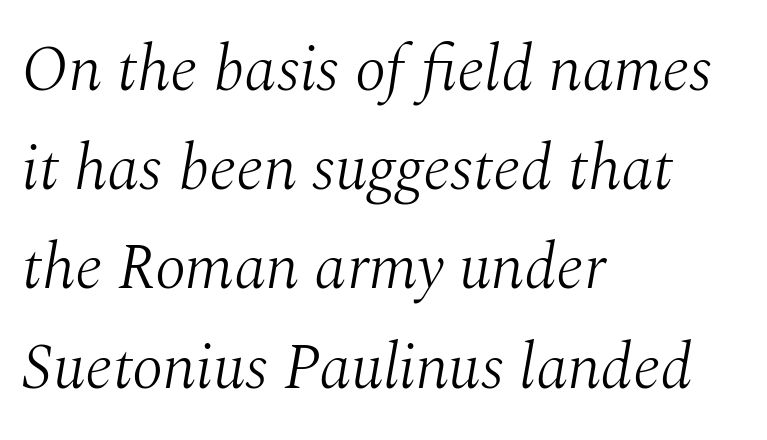
The image shows 64 px light serif type, italic (leaning right); set left-aligned, normal line spacing (1.55x), normal letter spacing, not underlined; medium stroke contrast and a medium x-height.
